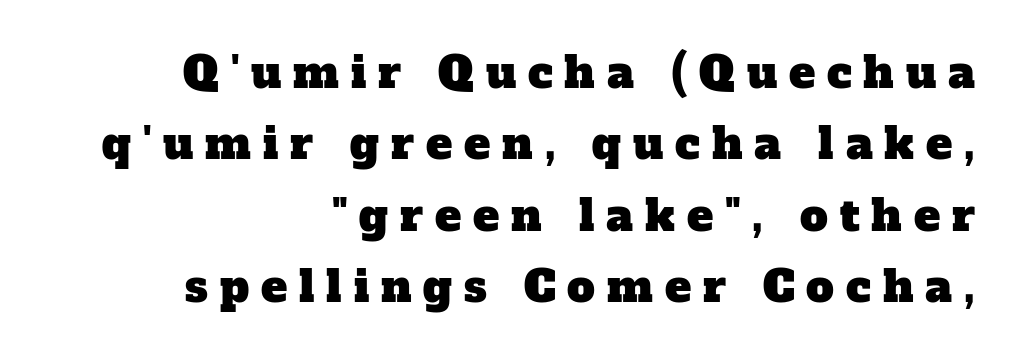
Serif or sans? Serif — the stroke terminals have little feet. This rendering uses right alignment, leaving the left contour irregular. The tracking reads as deliberately expanded to a designer's eye. Proportional: the letters do not fall into vertical columns.
